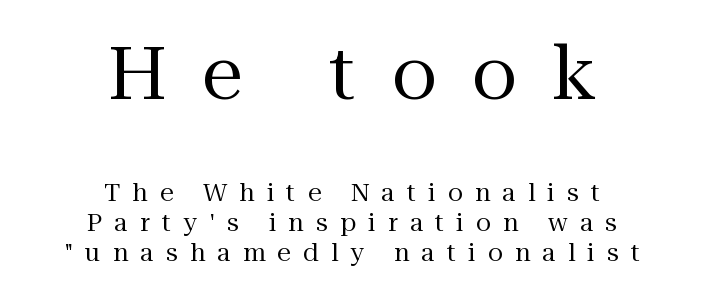
The image shows 74 px regular-weight serif type, upright; set centered, line spacing 1.19x, unusually wide letter spacing (+0.48 em), not underlined; the first (top) block is 2.96x larger; medium stroke contrast and a medium x-height.
